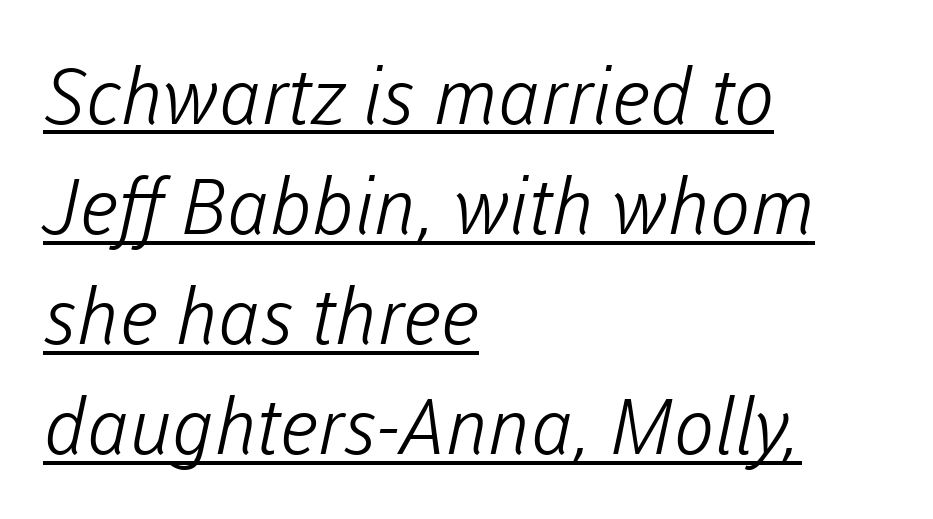
Q: Is the text bold? A: No.
Q: Is the typeface a serif or a sans-serif typeface? A: Sans-serif.
Q: Is the text underlined? A: Yes.
Q: How is the paragraph aligned? A: Left-aligned.
Q: Is the spacing between letters normal or unusually wide? A: Normal.
Q: Is the spacing between lines tight, normal or loose? A: Normal.
Q: Width (condensed, normal, or wide)? A: Normal.
Q: Stroke contrast? A: Low.
Q: x-height? A: Medium.
Q: Monospaced? A: No.
